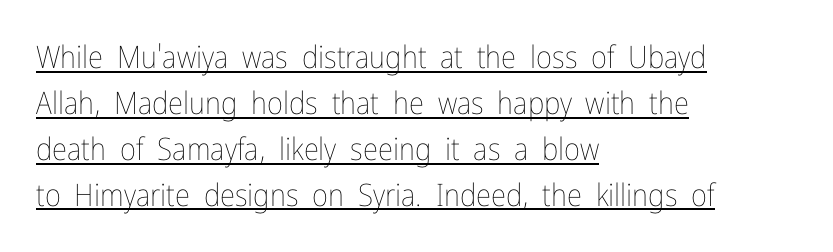
Q: Is the text bold? A: No.
Q: Is the text italic (slanted)? A: No, it is upright.
Q: Is the text underlined? A: Yes.
Q: How is the paragraph aligned? A: Left-aligned.
Q: Is the spacing between letters normal or unusually wide? A: Normal.
Q: Is the spacing between lines tight, normal or loose? A: Normal.
Q: Width (condensed, normal, or wide)? A: Condensed.
Q: Stroke contrast? A: Low.
Q: x-height? A: Medium.
Q: Monospaced? A: No.
